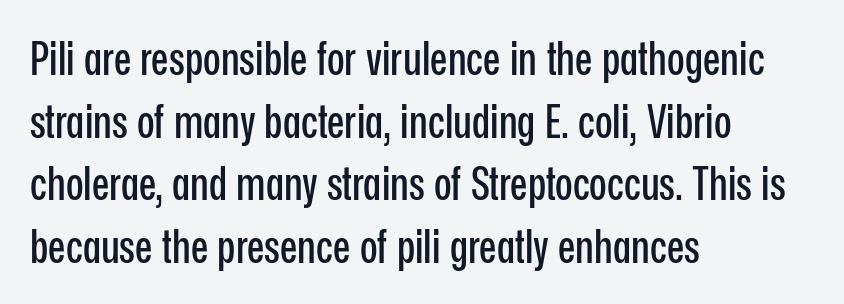
Q: Is the text italic (slanted)? A: No, it is upright.
Q: Is the typeface a serif or a sans-serif typeface? A: Sans-serif.
Q: Is the text underlined? A: No.
Q: How is the paragraph aligned? A: Left-aligned.
Q: Is the spacing between letters normal or unusually wide? A: Normal.
Q: Is the spacing between lines tight, normal or loose? A: Normal.
Q: Width (condensed, normal, or wide)? A: Condensed.
Q: Stroke contrast? A: Low.
Q: x-height? A: Medium.
Q: Monospaced? A: No.
